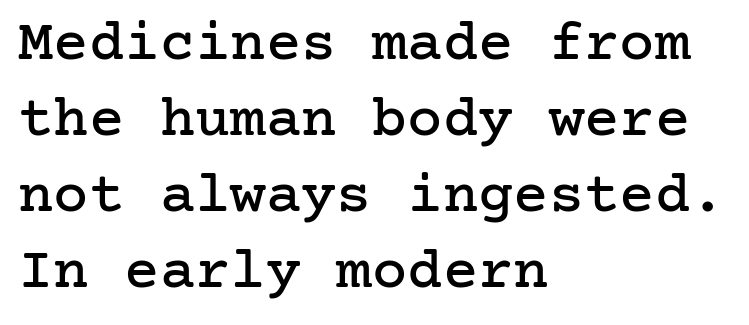
Q: Is the text italic (slanted)? A: No, it is upright.
Q: Is the typeface a serif or a sans-serif typeface? A: Serif.
Q: Is the text underlined? A: No.
Q: How is the paragraph aligned? A: Left-aligned.
Q: Is the spacing between letters normal or unusually wide? A: Normal.
Q: Is the spacing between lines tight, normal or loose? A: Normal.
Q: Width (condensed, normal, or wide)? A: Normal.
Q: Stroke contrast? A: Low.
Q: x-height? A: Medium.
